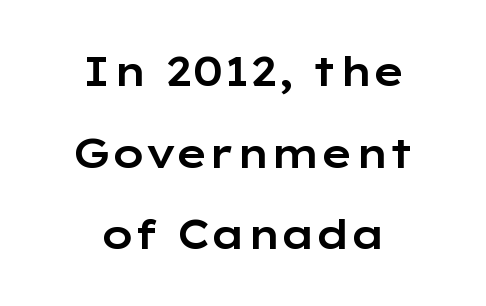
Q: Is the text italic (slanted)? A: No, it is upright.
Q: Is the typeface a serif or a sans-serif typeface? A: Sans-serif.
Q: Is the text underlined? A: No.
Q: How is the paragraph aligned? A: Centered.
Q: Is the spacing between letters normal or unusually wide? A: Normal.
Q: Is the spacing between lines tight, normal or loose? A: Loose.
Q: Width (condensed, normal, or wide)? A: Wide.
Q: Stroke contrast? A: Low.
Q: x-height? A: Medium.
Q: Monospaced? A: No.
